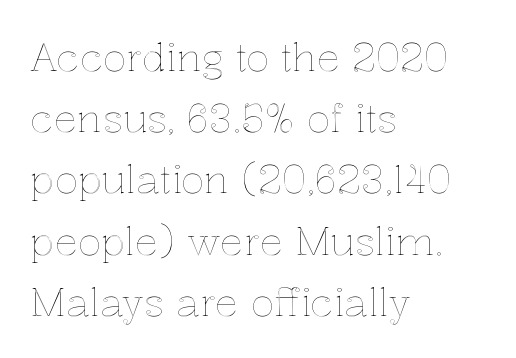
Q: Is the text italic (slanted)? A: No, it is upright.
Q: Is the text underlined? A: No.
Q: How is the paragraph aligned? A: Left-aligned.
Q: Is the spacing between letters normal or unusually wide? A: Normal.
Q: Is the spacing between lines tight, normal or loose? A: Normal.
Q: Width (condensed, normal, or wide)? A: Normal.
Q: x-height? A: Medium.
Q: Monospaced? A: No.
